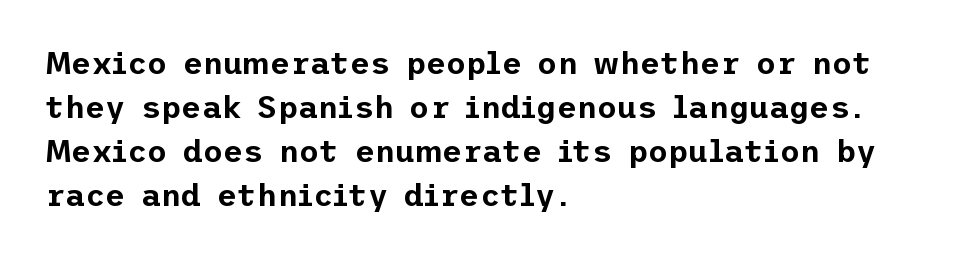
The image shows 31 px sans-serif type, upright; set left-aligned, normal line spacing (1.42x), normal letter spacing, not underlined; low stroke contrast and a medium x-height.
